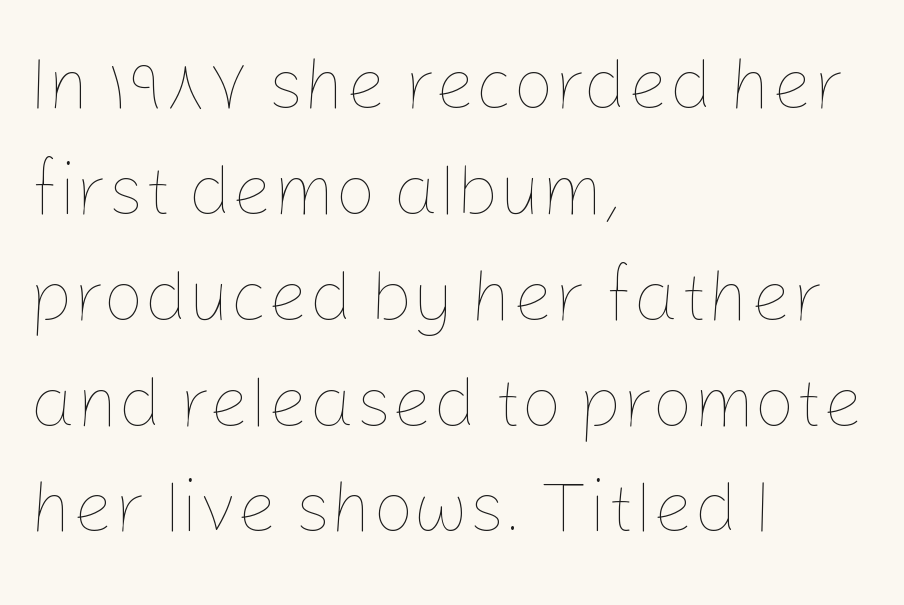
Q: Is the text bold? A: No.
Q: Is the text italic (slanted)? A: No, it is upright.
Q: Is the text underlined? A: No.
Q: How is the paragraph aligned? A: Left-aligned.
Q: Is the spacing between letters normal or unusually wide? A: Normal.
Q: Is the spacing between lines tight, normal or loose? A: Normal.
Q: Width (condensed, normal, or wide)? A: Normal.
Q: Stroke contrast? A: Low.
Q: x-height? A: Medium.
Q: Monospaced? A: No.
